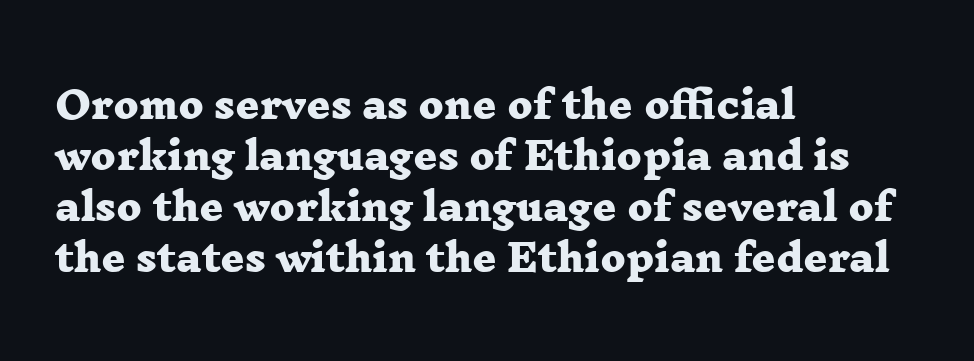
Q: Is the text bold? A: Yes.
Q: Is the typeface a serif or a sans-serif typeface? A: Serif.
Q: Is the text underlined? A: No.
Q: How is the paragraph aligned? A: Left-aligned.
Q: Is the spacing between letters normal or unusually wide? A: Normal.
Q: Is the spacing between lines tight, normal or loose? A: Normal.
Q: Width (condensed, normal, or wide)? A: Wide.
Q: Stroke contrast? A: Low.
Q: x-height? A: Medium.
Q: Monospaced? A: No.
